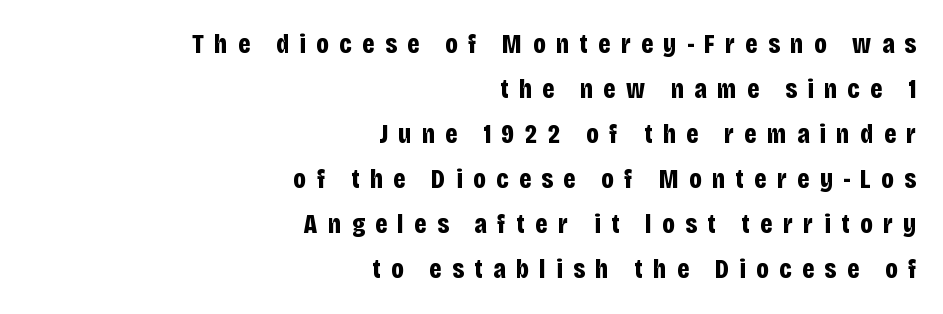
Short and long lines alike share a common ending point at right. You'd pick this weight for a headline — it's a proper bold. Substantial extra tracking has been applied to these lines. Italic: no, the glyphs are upright roman.
